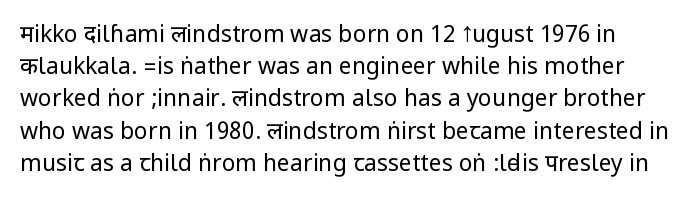
Q: Is the text bold? A: No.
Q: Is the text italic (slanted)? A: No, it is upright.
Q: Is the text underlined? A: No.
Q: Is the spacing between letters normal or unusually wide? A: Normal.
Q: Is the spacing between lines tight, normal or loose? A: Normal.
